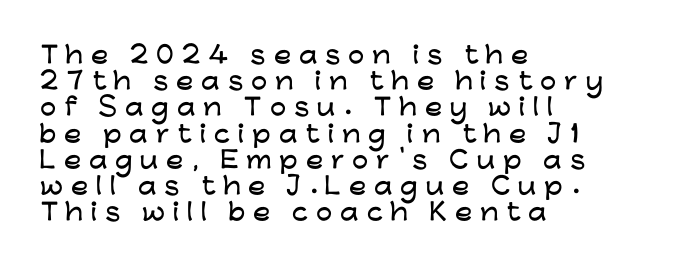
Q: Is the text italic (slanted)? A: No, it is upright.
Q: Is the text underlined? A: No.
Q: How is the paragraph aligned? A: Left-aligned.
Q: Is the spacing between letters normal or unusually wide? A: Unusually wide.
Q: Is the spacing between lines tight, normal or loose? A: Tight.
